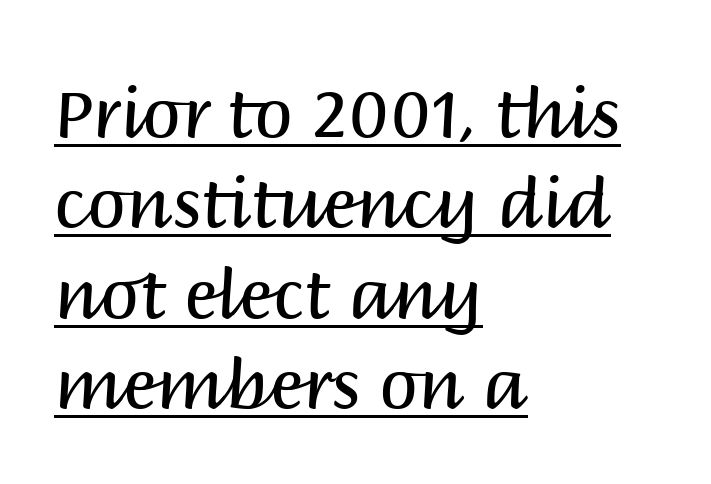
{"serif": "no", "bold": "no", "weight": "regular", "width": "normal", "stroke_contrast": "medium", "x_height": "large", "monospaced": "no", "underline": "yes", "align": "left", "line_spacing": "normal", "line_spacing_ratio": 1.31, "letter_spacing": "normal", "letter_spacing_em": 0.0, "glyph_px": 69}
